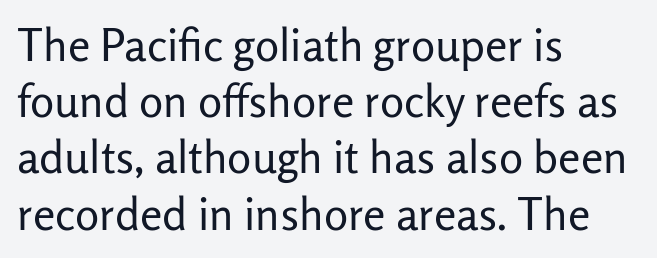
Is the type heavy? It reads as light-to-regular instead. The face used here is a sans, in the tradition of grotesques and geometrics. If you measured baseline to baseline, you'd find a middling distance. The font's upright variant was chosen for this text. Casual observation: everything's shoved over to the left. Honestly, the letter spacing is just normal — you wouldn't notice it.
